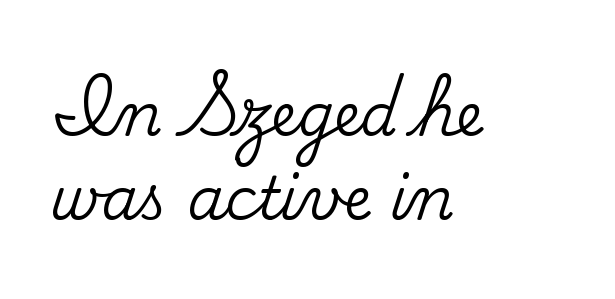
Q: Is the text italic (slanted)? A: Yes.
Q: Is the text underlined? A: No.
Q: How is the paragraph aligned? A: Left-aligned.
Q: Is the spacing between letters normal or unusually wide? A: Normal.
Q: Is the spacing between lines tight, normal or loose? A: Normal.
Q: Width (condensed, normal, or wide)? A: Normal.
Q: Stroke contrast? A: Medium.
Q: x-height? A: Small.
Q: Monospaced? A: No.
